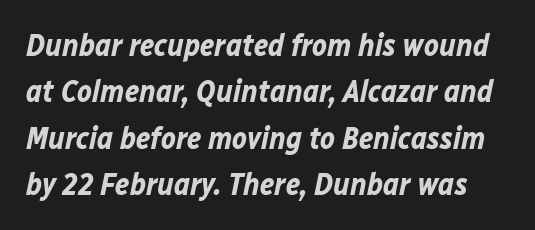
Q: Is the text bold? A: Yes.
Q: Is the text italic (slanted)? A: Yes, it leans right by about 12 degrees.
Q: Is the text underlined? A: No.
Q: Is the spacing between letters normal or unusually wide? A: Normal.
Q: Is the spacing between lines tight, normal or loose? A: Normal.
Q: Width (condensed, normal, or wide)? A: Normal.
Q: Stroke contrast? A: Low.
Q: x-height? A: Medium.
Q: Monospaced? A: No.
